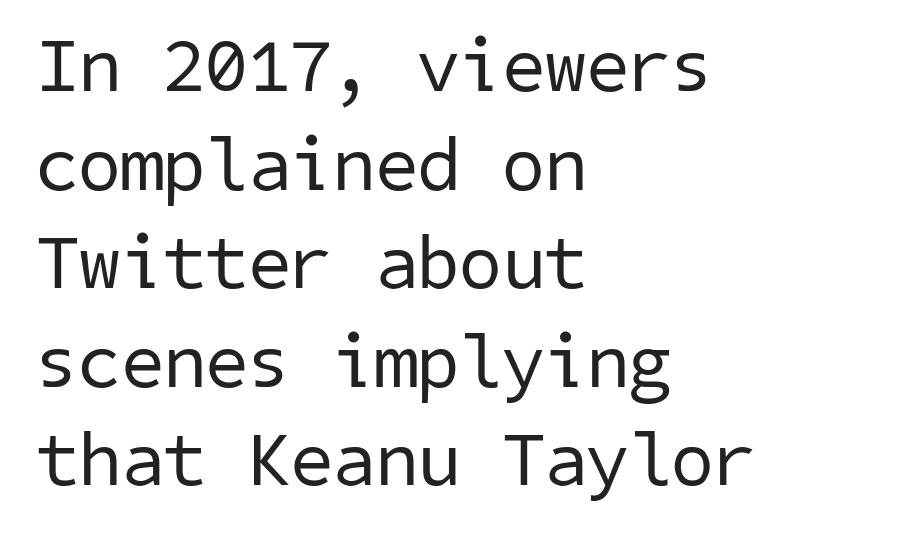
Stems here are at most as thick as an everyday book face. Unlike a traditional serif, this face leaves its strokes unadorned. The paragraph has a hard left edge and a soft right edge. The rows are spaced the way most documents space them.
